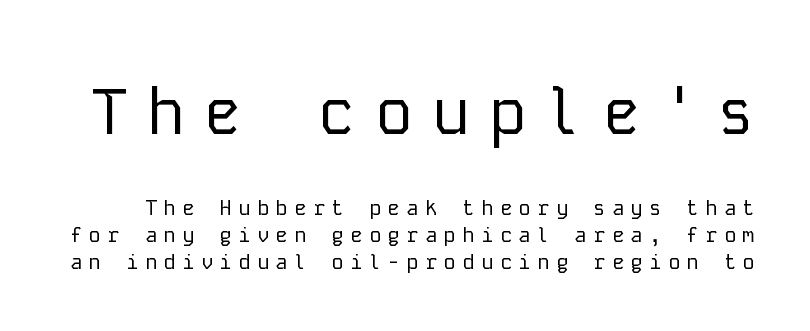
Q: Is the text bold? A: No.
Q: Is the text italic (slanted)? A: No, it is upright.
Q: Is the typeface a serif or a sans-serif typeface? A: Sans-serif.
Q: Is the text underlined? A: No.
Q: Is the spacing between letters normal or unusually wide? A: Unusually wide.
Q: Is the spacing between lines tight, normal or loose? A: Normal.
Q: Which block of text is set in a larger size, the first (top) or the second (bottom)? A: The first (top) one.
Q: Width (condensed, normal, or wide)? A: Normal.
Q: Stroke contrast? A: Low.
Q: x-height? A: Medium.
Q: Monospaced? A: Yes.
